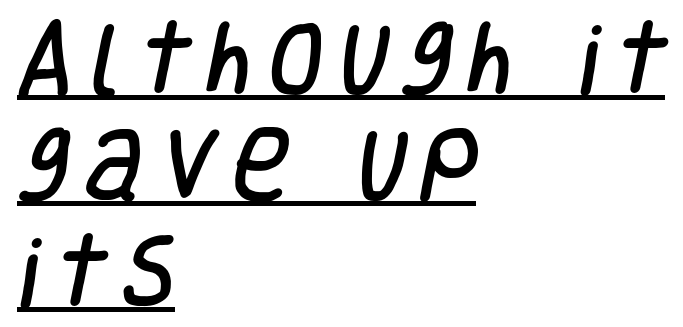
{"serif": "no", "width": "condensed", "stroke_contrast": "low", "x_height": "large", "monospaced": "no", "underline": "yes", "align": "left", "line_spacing": "normal", "line_spacing_ratio": 1.33, "glyph_px": 80}
